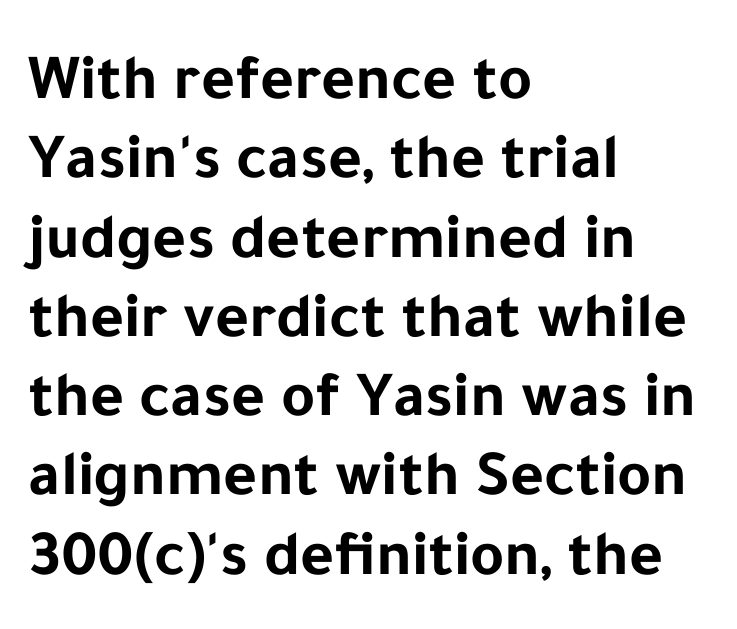
Spacing verdict: proportional, widths tailored to each character. This sample uses plain, unmodified letter spacing. Thick stems and heavy bowls — unmistakably bold. This sample is left-justified, so line endings fall wherever the words run out. Italic? Not at all — the glyphs are vertical. Check where the strokes stop: nothing finishes them off — pure sans.
